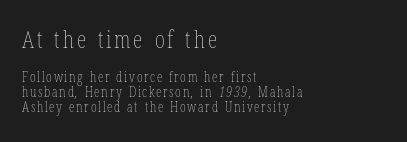
The compositor pushed each line to the left boundary. Leading: reduced. The glyphs are unaccompanied by any horizontal stroke below them. These two chunks differ in scale, with the top chunk taking the larger measure. The letterforms sit at book weight or below.
